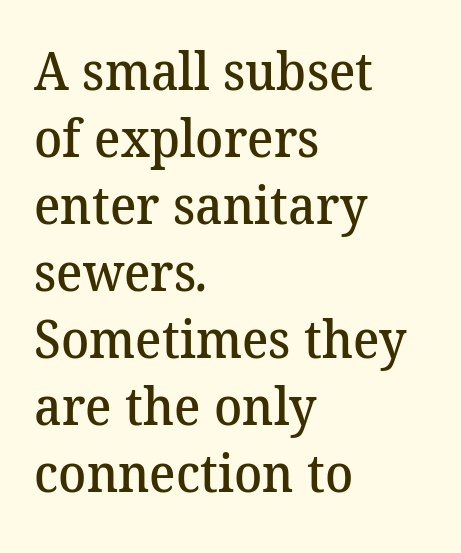
The image shows 52 px semibold serif type; set left-aligned, normal line spacing (1.29x), normal letter spacing, not underlined; medium stroke contrast and a medium x-height.
